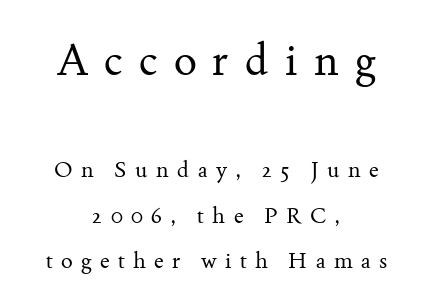
The image shows 43 px regular-weight serif type, upright; set centered, loose line spacing (2.07x), unusually wide letter spacing (+0.38 em), not underlined; the first (top) block is 1.95x larger; medium stroke contrast and a small x-height.
